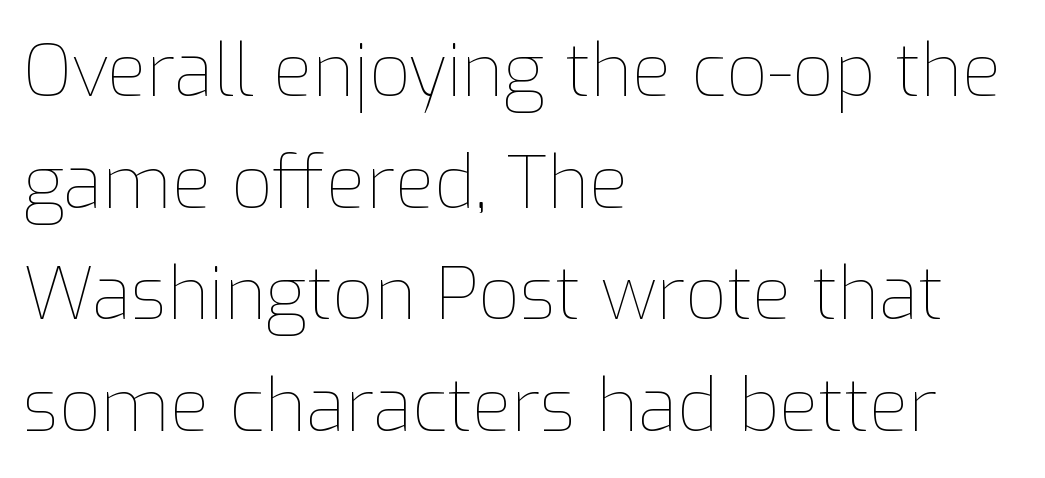
{"italic": "no", "bold": "no", "weight": "thin", "width": "normal", "stroke_contrast": "low", "x_height": "medium", "monospaced": "no", "underline": "no", "align": "left", "line_spacing": "normal", "line_spacing_ratio": 1.55, "letter_spacing": "normal", "letter_spacing_em": 0.0, "glyph_px": 72}
